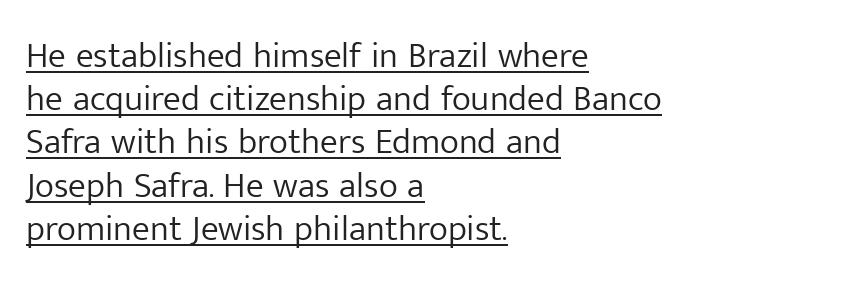
{"serif": "no", "italic": "no", "bold": "no", "weight": "light", "width": "normal", "stroke_contrast": "low", "x_height": "medium", "monospaced": "no", "underline": "yes", "align": "left", "line_spacing_ratio": 1.2, "letter_spacing": "normal", "letter_spacing_em": 0.0, "glyph_px": 36}
